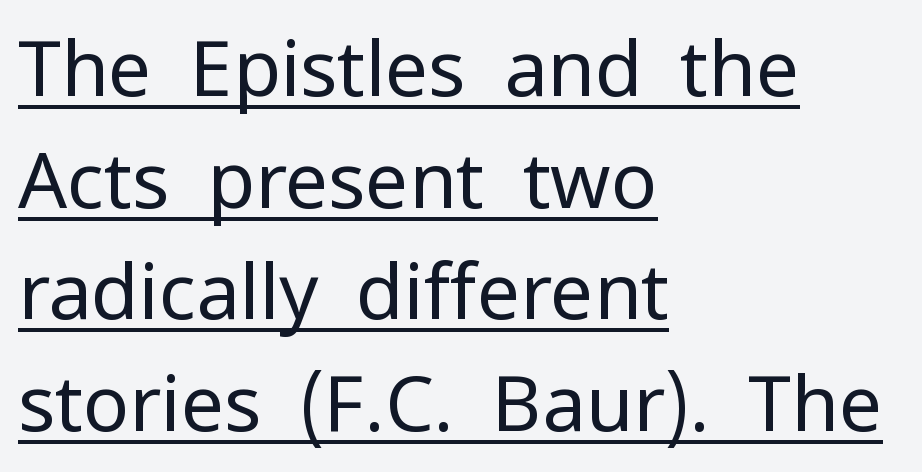
Q: Is the text bold? A: No.
Q: Is the text italic (slanted)? A: No, it is upright.
Q: Is the typeface a serif or a sans-serif typeface? A: Sans-serif.
Q: Is the text underlined? A: Yes.
Q: How is the paragraph aligned? A: Left-aligned.
Q: Is the spacing between letters normal or unusually wide? A: Normal.
Q: Is the spacing between lines tight, normal or loose? A: Normal.
Q: Width (condensed, normal, or wide)? A: Normal.
Q: Stroke contrast? A: Low.
Q: x-height? A: Medium.
Q: Monospaced? A: No.
